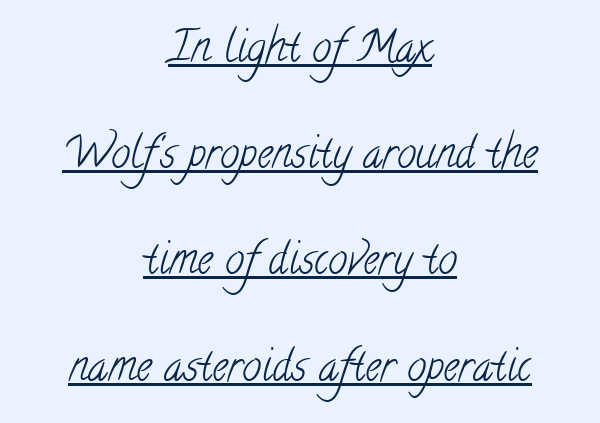
{"serif": "yes", "bold": "no", "weight": "light", "width": "condensed", "stroke_contrast": "low", "x_height": "small", "monospaced": "no", "underline": "yes", "align": "center", "line_spacing": "loose", "line_spacing_ratio": 2.47, "letter_spacing": "normal", "letter_spacing_em": 0.0, "glyph_px": 43}
